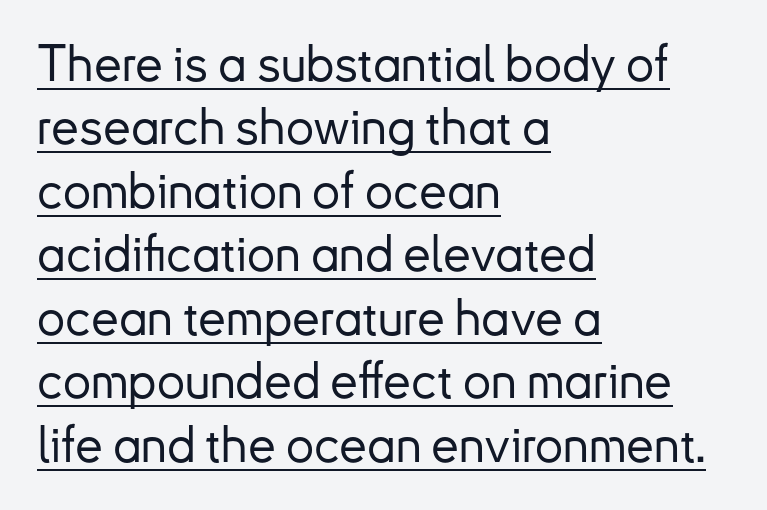
Regular leading. Does extra space separate the letters? No, they use regular spacing. In terms of posture, this sample is upright. These lines stack with their left ends in a neat column.
